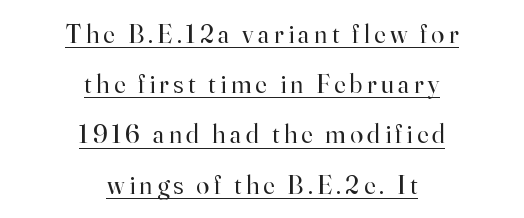
The image shows 26 px text type, upright; set centered, loose line spacing (1.93x), underlined.
